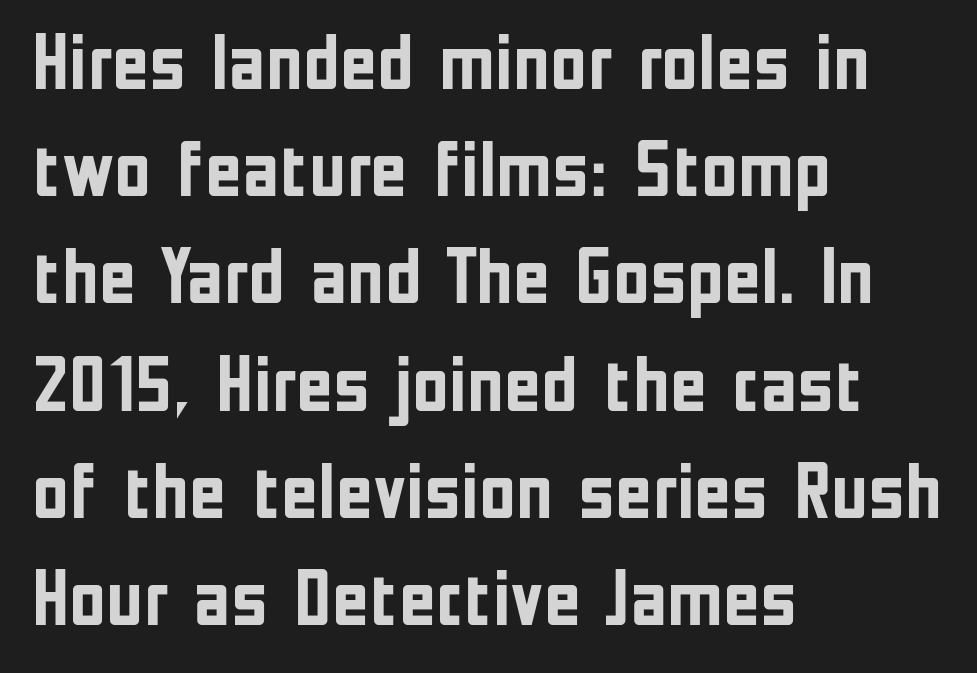
The image shows 80 px semibold, condensed sans-serif type, upright; set left-aligned, normal line spacing (1.34x), normal letter spacing, not underlined; low stroke contrast and a medium x-height.
